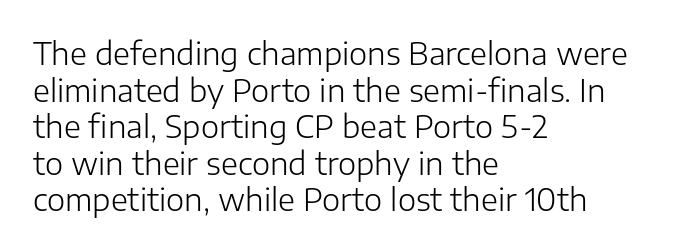
The image shows 31 px light sans-serif type, upright; set left-aligned, line spacing 1.18x, normal letter spacing, not underlined; low stroke contrast and a medium x-height.
